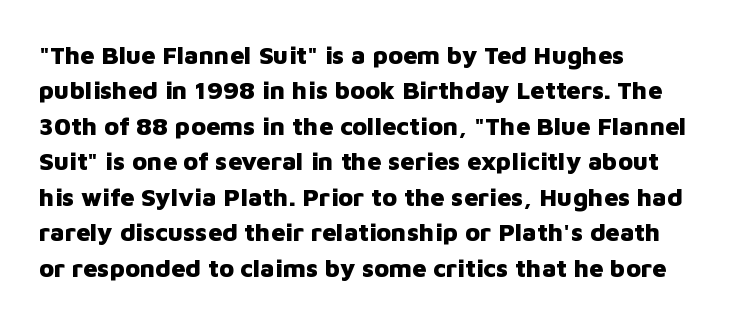
The strokes are fattened all the way to bold. Does the copy run flush right? No — it runs flush left. The face used here is rendered with its standard letterfit. Does the leading feel generous? No, just average. The typography opts for an upright posture over an oblique one.
